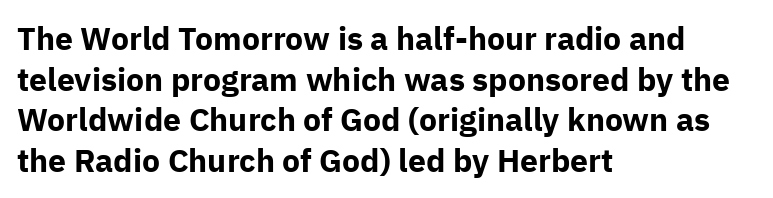
Q: Is the text bold? A: Yes.
Q: Is the text italic (slanted)? A: No, it is upright.
Q: Is the typeface a serif or a sans-serif typeface? A: Sans-serif.
Q: Is the text underlined? A: No.
Q: How is the paragraph aligned? A: Left-aligned.
Q: Is the spacing between letters normal or unusually wide? A: Normal.
Q: Is the spacing between lines tight, normal or loose? A: Normal.
Q: Width (condensed, normal, or wide)? A: Normal.
Q: Stroke contrast? A: Low.
Q: x-height? A: Medium.
Q: Monospaced? A: No.
